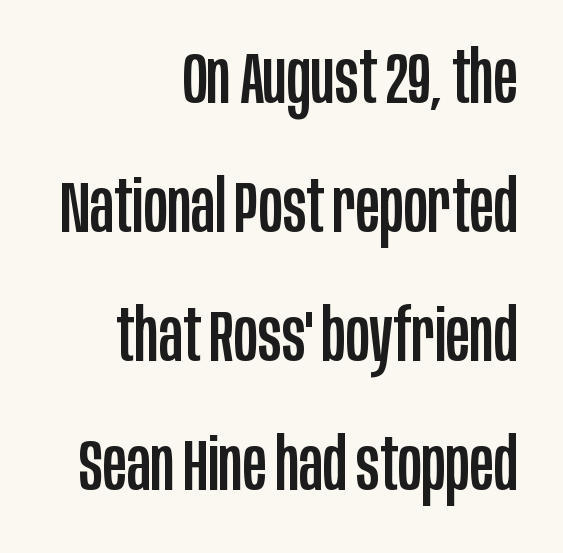
Q: Is the text italic (slanted)? A: No, it is upright.
Q: Is the typeface a serif or a sans-serif typeface? A: Sans-serif.
Q: Is the text underlined? A: No.
Q: How is the paragraph aligned? A: Right-aligned.
Q: Is the spacing between letters normal or unusually wide? A: Normal.
Q: Width (condensed, normal, or wide)? A: Condensed.
Q: Stroke contrast? A: Low.
Q: x-height? A: Large.
Q: Monospaced? A: No.
